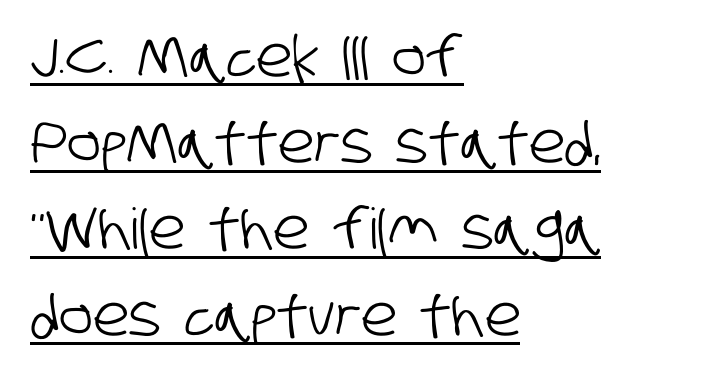
Underlining? Definitely there. Vertical spacing — default. The typesetter chose a ragged-right arrangement here. Character widths vary here, with narrow letters taking less room than wide ones. These lines keep a tight, regular rhythm from letter to letter. Are there feet on the stems? There aren't — it's a sans.
